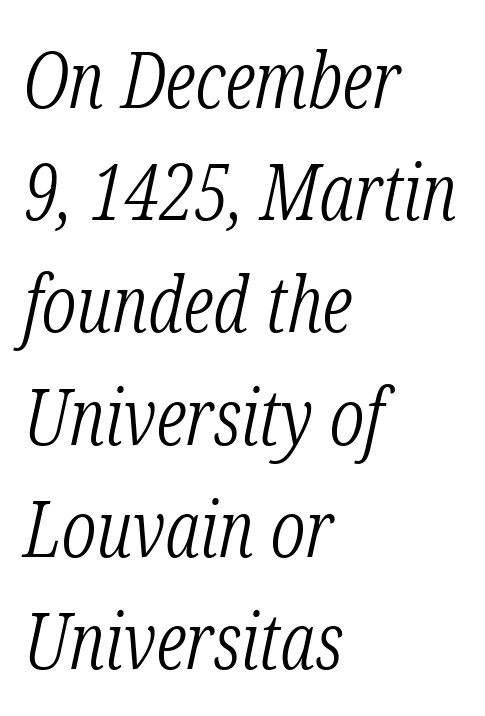
{"serif": "yes", "italic": "yes", "lean": "right", "slant_degrees": 12, "bold": "no", "weight": "light", "width": "condensed", "stroke_contrast": "low", "x_height": "medium", "monospaced": "no", "underline": "no", "align": "left", "line_spacing": "normal", "line_spacing_ratio": 1.42, "letter_spacing": "normal", "letter_spacing_em": 0.0, "glyph_px": 79}
